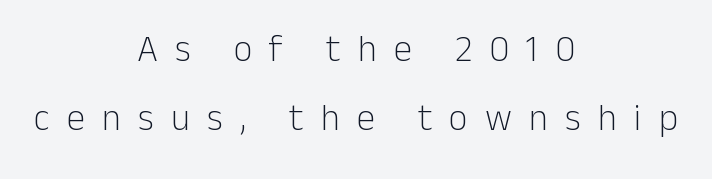
Q: Is the text bold? A: No.
Q: Is the text italic (slanted)? A: No, it is upright.
Q: Is the typeface a serif or a sans-serif typeface? A: Sans-serif.
Q: Is the text underlined? A: No.
Q: How is the paragraph aligned? A: Centered.
Q: Is the spacing between letters normal or unusually wide? A: Unusually wide.
Q: Width (condensed, normal, or wide)? A: Normal.
Q: Stroke contrast? A: Low.
Q: x-height? A: Medium.
Q: Monospaced? A: No.
